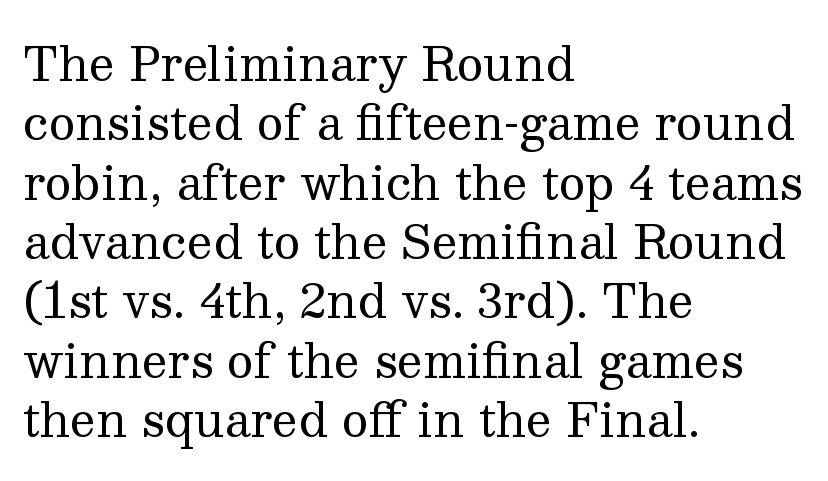
The image shows 46 px regular-weight serif type, upright; set left-aligned, normal line spacing (1.29x), normal letter spacing, not underlined; medium stroke contrast and a medium x-height.
